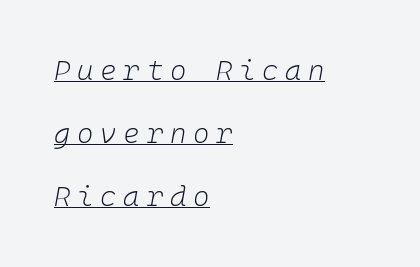
The image shows 28 px light type, italic (leaning right); set left-aligned, loose line spacing (2.25x), unusually wide letter spacing (+0.24 em), underlined; low stroke contrast and a medium x-height.
